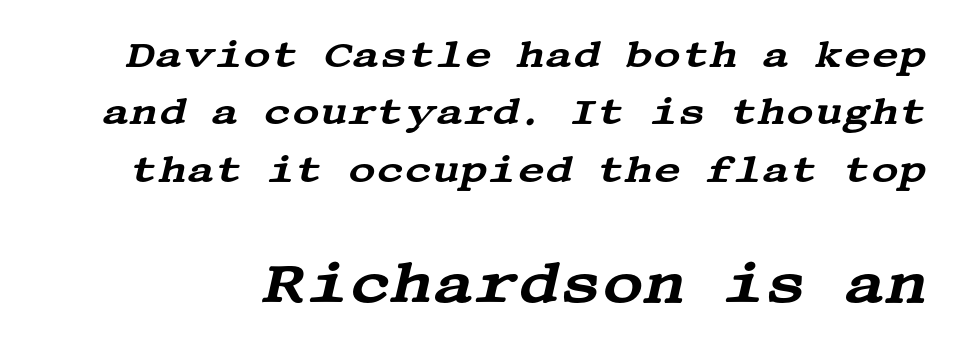
The more generous point size was reserved for the lower chunk. Just letters on the line, the space beneath them empty. This sample uses a serif face. Leading matches the norm, producing a regular column. Does extra space separate the letters? No, they use regular spacing.
